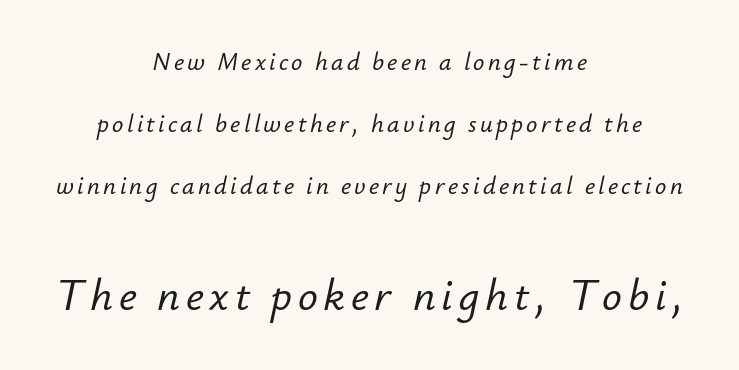
Q: Is the text italic (slanted)? A: Yes, it leans right by about 12 degrees.
Q: Is the text underlined? A: No.
Q: How is the paragraph aligned? A: Centered.
Q: Is the spacing between lines tight, normal or loose? A: Loose.
Q: Which block of text is set in a larger size, the first (top) or the second (bottom)? A: The second (bottom) one.
Q: Width (condensed, normal, or wide)? A: Normal.
Q: Stroke contrast? A: Low.
Q: x-height? A: Small.
Q: Monospaced? A: No.
